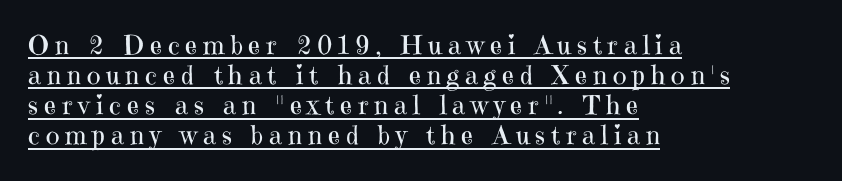
The rag falls on the right side of this text block. Caption: face not bold, strokes unweighted. The rendering inserts visible extra space after every character. A continuous stroke trails under the words, as in a hyperlink.
